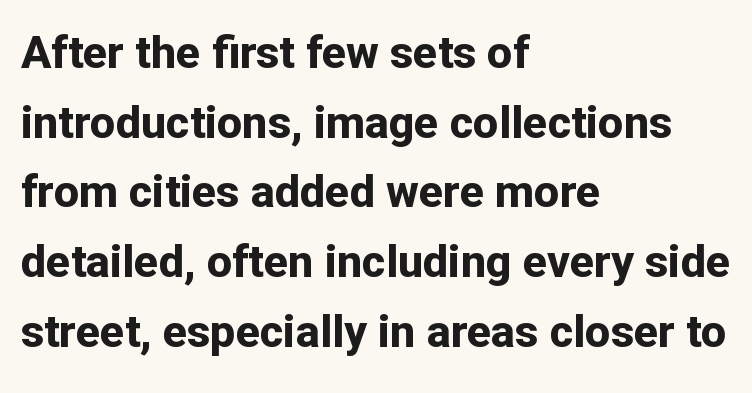
The foot of each line stays bare and open. Horizontal bands of white between lines are of average thickness. Each line starts at the same left margin while the right side varies. Designer's note — italics off, roman on. Observe the absence of serifs on each vertical stroke in this sample.
